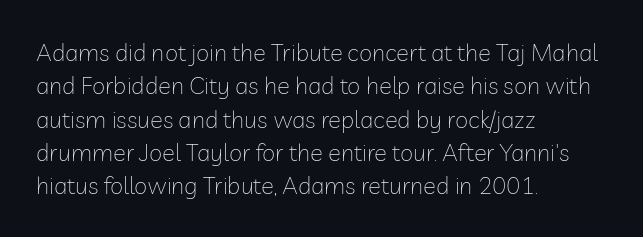
Q: Is the text bold? A: No.
Q: Is the text italic (slanted)? A: No, it is upright.
Q: Is the text underlined? A: No.
Q: How is the paragraph aligned? A: Left-aligned.
Q: Is the spacing between letters normal or unusually wide? A: Normal.
Q: Is the spacing between lines tight, normal or loose? A: Normal.
